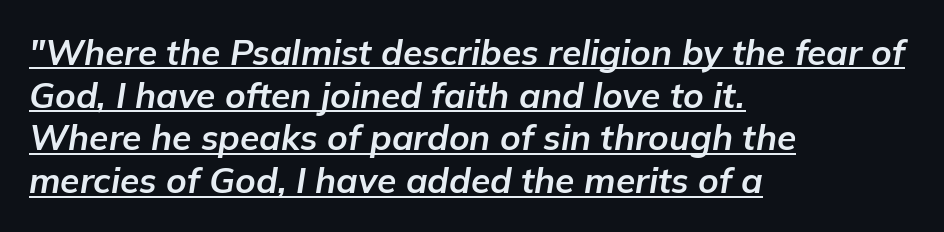
Varying glyph widths throughout — classic text-font behaviour. Is the block centered? No — it sits flush against the left margin. In terms of weight, the rendering is a true, heavy bold. Compared with undecorated copy, this sample adds a rule below the words. These lines were composed using italics.
